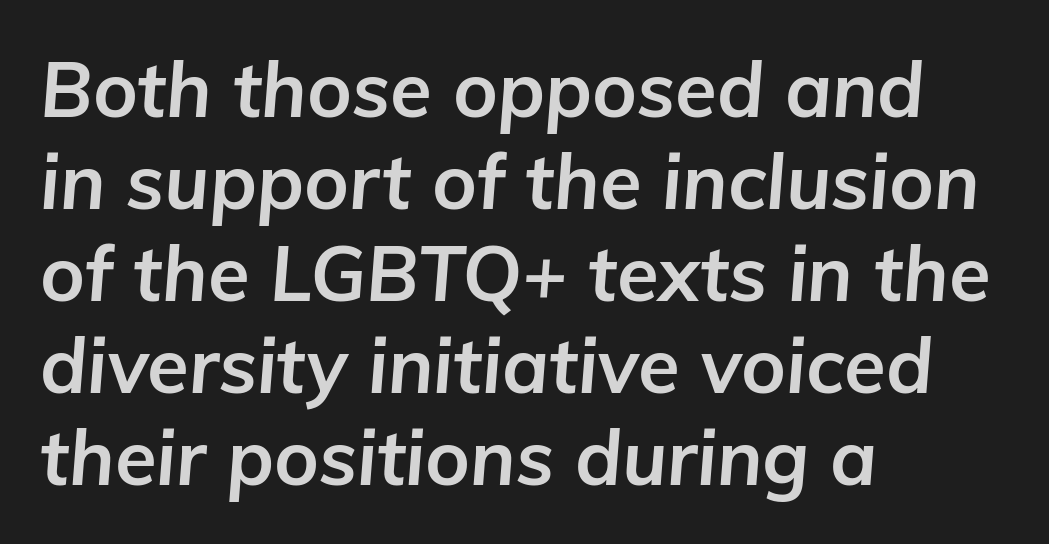
Default kerning and tracking; the words read as compact shapes. The specimen reads as italic at a glance. Words float on clear page, feet unadorned. In CSS terms this would be text-align: left. Is the type bold? Yes — the strokes are clearly thick and heavy.
